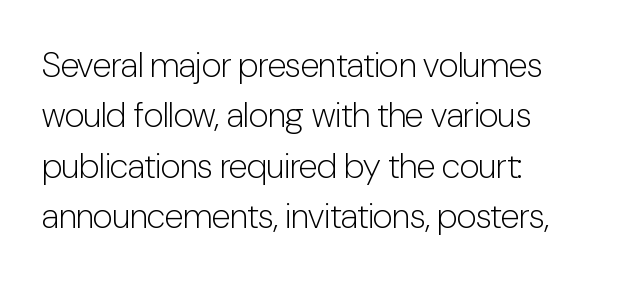
Stems and bowls with no extra thickness — not bold. Check the space under the baseline: it is left empty. The vertical gap from one line to the next is medium. Nobody touched the tracking dial on this one.
